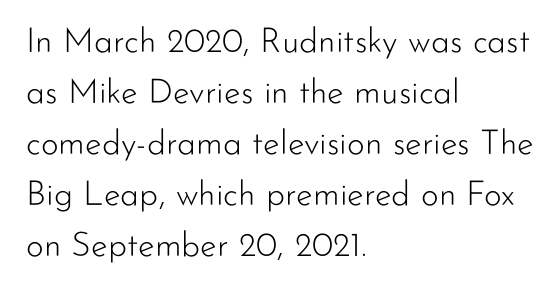
This is the regular roman posture of the typeface. The block of text has a typical density, with ordinary space between rows. The compositor pushed each line to the left boundary. Glyph-to-glyph distance matches everyday printed text. Each row of text sits above clean, open space. Looks like regular typesetting: each glyph gets only the width it needs.
